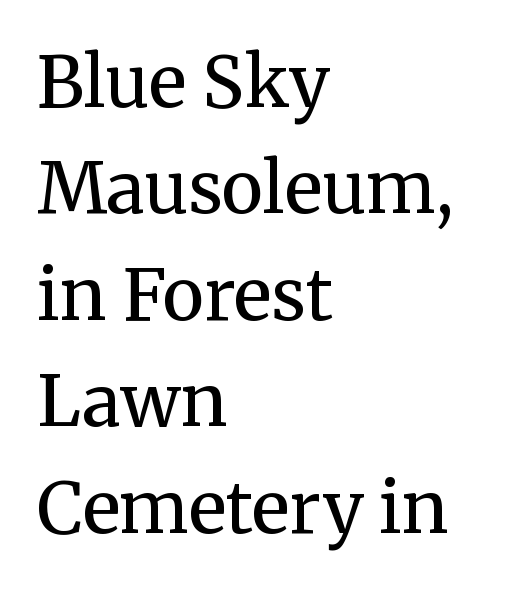
The image shows 71 px regular-weight serif type, upright; set left-aligned, normal line spacing (1.5x), normal letter spacing, not underlined; medium stroke contrast and a medium x-height.
